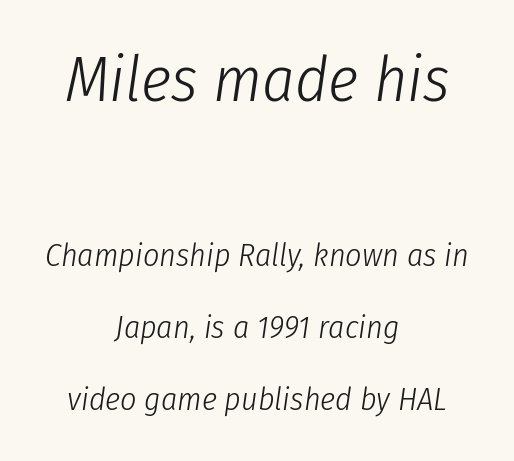
Short note: letters normally spaced. The letters in the upper block stand taller than those in the block below. Spacing verdict: proportional, widths tailored to each character. A quiet, ordinary-to-light weight characterises the typeface. Teacher's note: observe the equal gaps on both sides — that is centered alignment.
